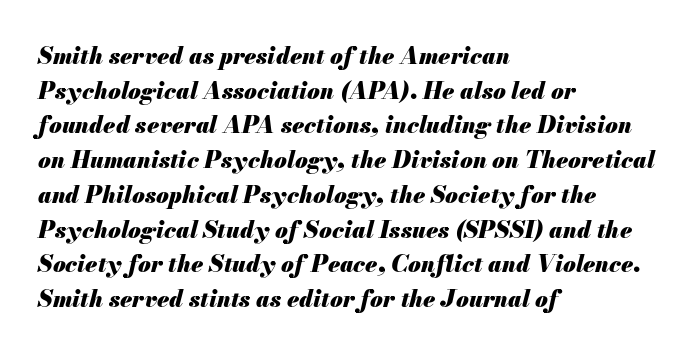
Layout note: lines flush left. The passage shown leans; its letterforms are oblique. The words here are not underlined. Interline gaps are of average width in this sample.
